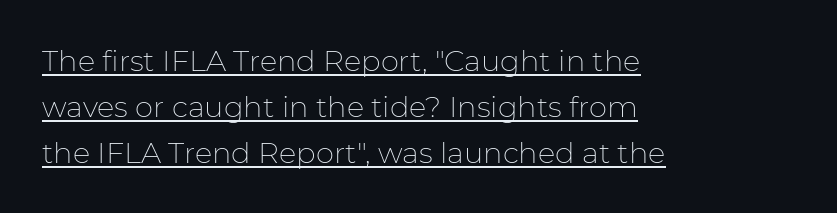
{"serif": "no", "italic": "no", "bold": "no", "weight": "thin", "width": "normal", "stroke_contrast": "low", "x_height": "medium", "monospaced": "no", "underline": "yes", "align": "left", "line_spacing": "normal", "line_spacing_ratio": 1.58, "letter_spacing": "normal", "letter_spacing_em": 0.0, "glyph_px": 29}
